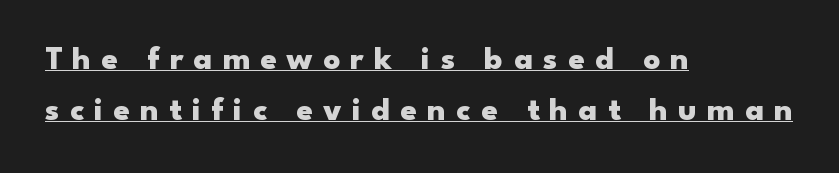
The image shows 33 px heavy, wide sans-serif type, upright; set left-aligned, normal line spacing (1.54x), unusually wide letter spacing (+0.31 em), underlined; low stroke contrast and a small x-height.
